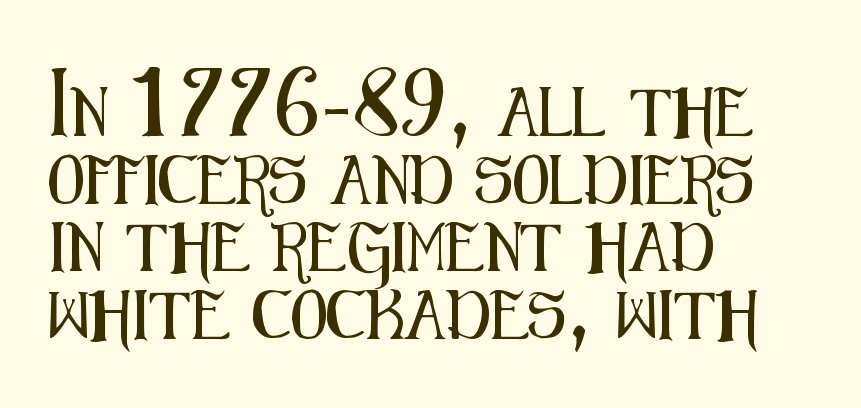
The image shows 48 px condensed type, upright; set left-aligned, normal line spacing (1.41x), normal letter spacing, not underlined; medium stroke contrast and a medium x-height.
